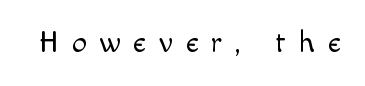
A typesetter would call this heavily tracked-out type. Honestly, there is no underline to notice here at all. The passage shown is typed in a proportional face where columns would drift. Does the lettering tilt? It doesn't — this is upright.
